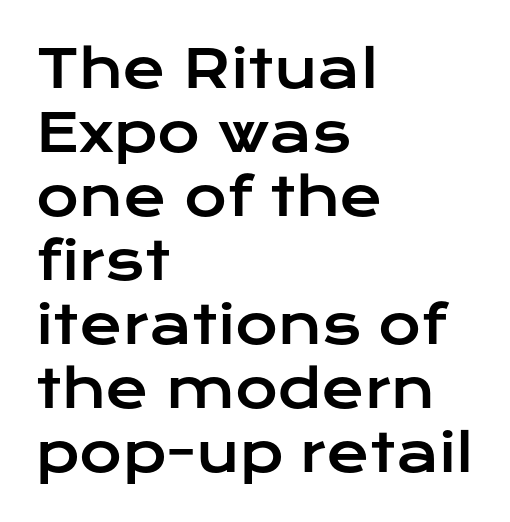
{"serif": "no", "italic": "no", "width": "wide", "stroke_contrast": "low", "x_height": "medium", "monospaced": "no", "underline": "no", "align": "left", "line_spacing_ratio": 1.23, "letter_spacing": "normal", "letter_spacing_em": 0.0, "glyph_px": 52}
